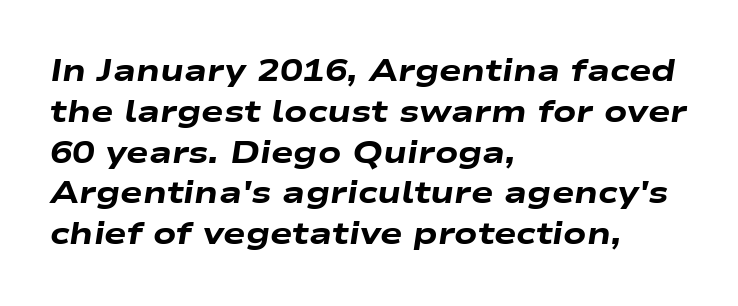
How are the letters spaced? Ordinarily, with no added tracking. Evenly set lines give the paragraph a standard silhouette. These lines are rendered in a variable-pitch font. Left-aligned paragraph, ragged on the right. Observe the lean: these are italic letterforms.
